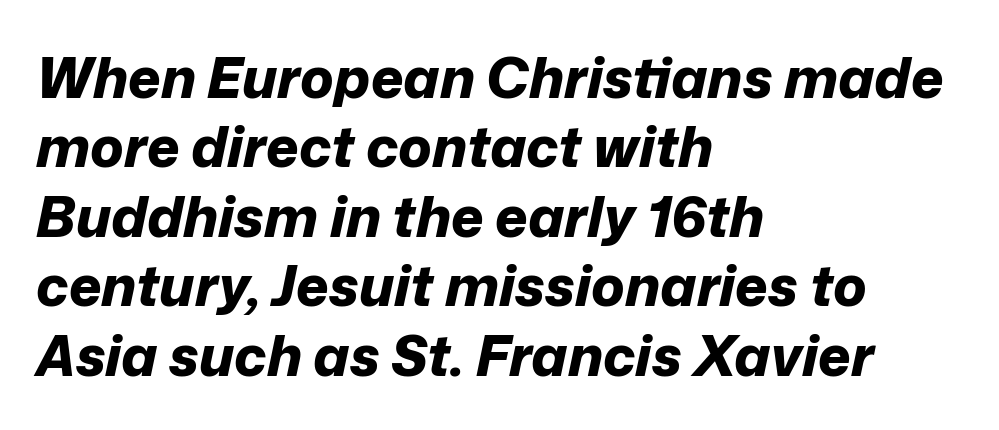
Q: Is the text bold? A: Yes.
Q: Is the text italic (slanted)? A: Yes, it leans right by about 12 degrees.
Q: Is the text underlined? A: No.
Q: How is the paragraph aligned? A: Left-aligned.
Q: Is the spacing between letters normal or unusually wide? A: Normal.
Q: Width (condensed, normal, or wide)? A: Normal.
Q: Stroke contrast? A: Low.
Q: x-height? A: Medium.
Q: Monospaced? A: No.
